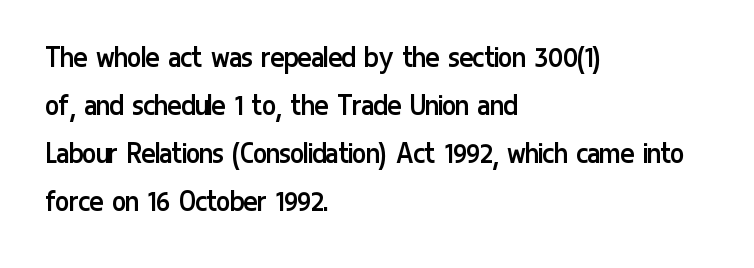
The image shows 33 px regular-weight, condensed sans-serif type, upright; set left-aligned, normal line spacing (1.45x), normal letter spacing, not underlined; low stroke contrast and a medium x-height.
